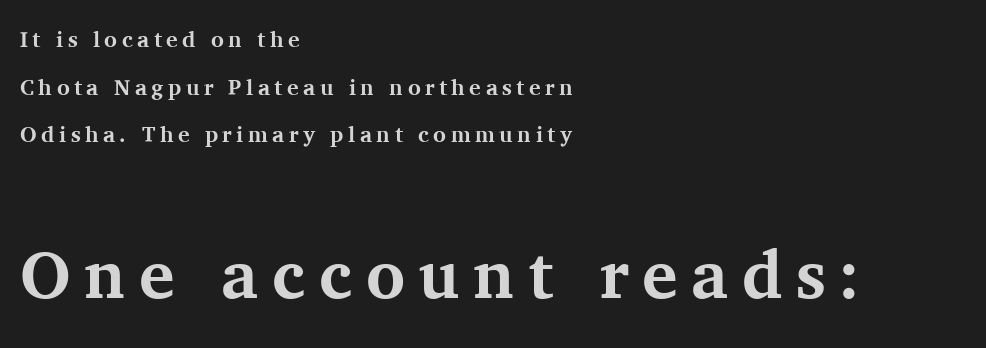
The block sitting lower on the canvas is the one with enlarged characters. Think of a printed novel: that variable character pitch is what you see here. The typesetter chose a ragged-right arrangement here. Notice how thick the strokes are: this is what a full bold looks like. This rendering employs a face with finishing strokes, i.e., a serif. Each row of text sits above clean, open space.
